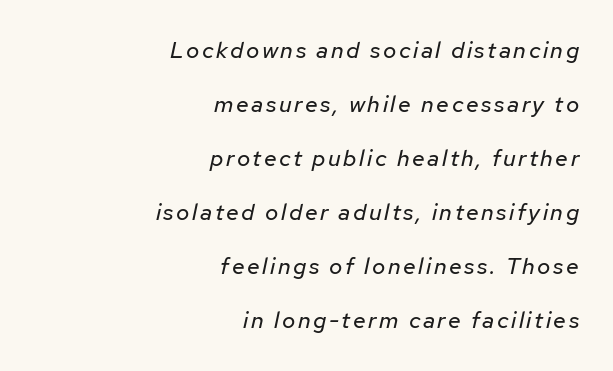
This rendering uses right alignment, leaving the left contour irregular. These lines were composed using italics. This reads as an unemphasized weight, regular at the heaviest. This rendering features lettering with no underline.
